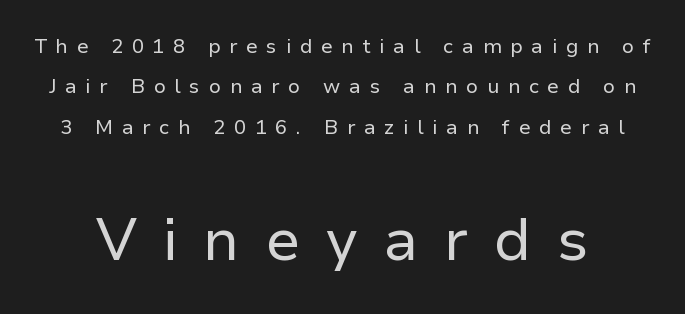
The image shows 59 px regular-weight sans-serif type, upright; set loose line spacing (2.02x), unusually wide letter spacing (+0.43 em), not underlined; the second (bottom) block is 2.95x larger; low stroke contrast and a medium x-height.
